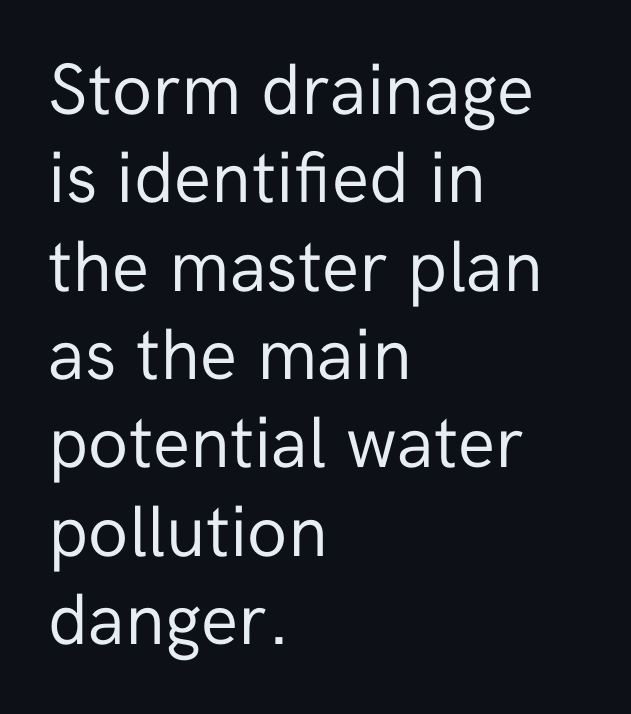
In terms of letterspacing, this is plain default setting. The compositor pushed each line to the left boundary. Here the designer chose a conventional face with non-uniform glyph widths. You can tell from the bare stems that sans-serif type was used. Does the lettering tilt? It doesn't — this is upright. Unmarked baselines from the first word to the last.
